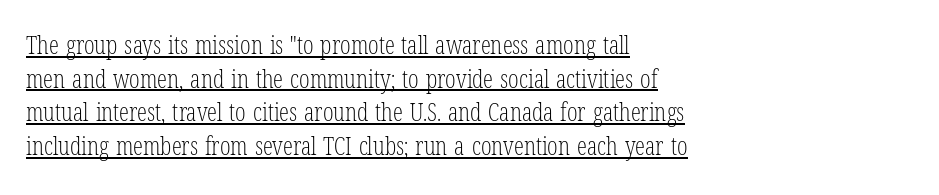
Q: Is the text bold? A: No.
Q: Is the text italic (slanted)? A: No, it is upright.
Q: Is the text underlined? A: Yes.
Q: How is the paragraph aligned? A: Left-aligned.
Q: Is the spacing between letters normal or unusually wide? A: Normal.
Q: Is the spacing between lines tight, normal or loose? A: Normal.
